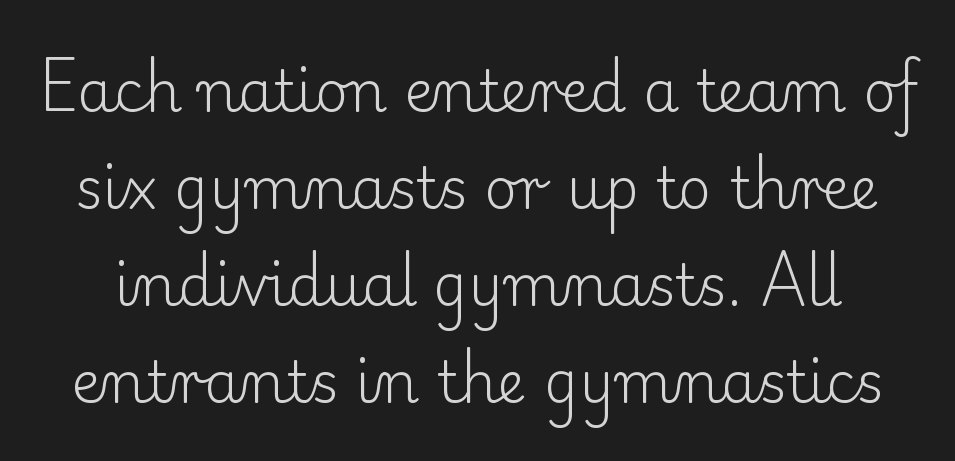
Q: Is the text bold? A: No.
Q: Is the text italic (slanted)? A: No, it is upright.
Q: Is the text underlined? A: No.
Q: Is the spacing between letters normal or unusually wide? A: Normal.
Q: Is the spacing between lines tight, normal or loose? A: Normal.
Q: Width (condensed, normal, or wide)? A: Normal.
Q: Stroke contrast? A: Low.
Q: x-height? A: Small.
Q: Monospaced? A: No.
